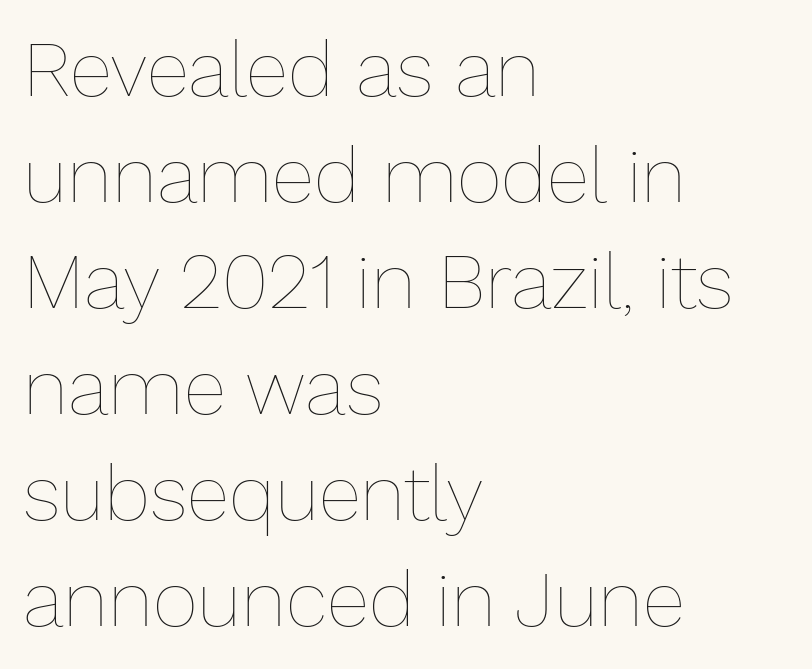
{"italic": "no", "bold": "no", "weight": "thin", "width": "normal", "stroke_contrast": "low", "x_height": "medium", "monospaced": "no", "underline": "no", "align": "left", "line_spacing": "normal", "line_spacing_ratio": 1.36, "letter_spacing": "normal", "letter_spacing_em": 0.0, "glyph_px": 78}
